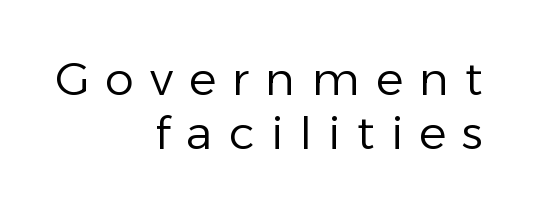
The image shows 46 px regular-weight sans-serif type, upright; set right-aligned, line spacing 1.18x, unusually wide letter spacing (+0.35 em), not underlined; low stroke contrast and a medium x-height.
